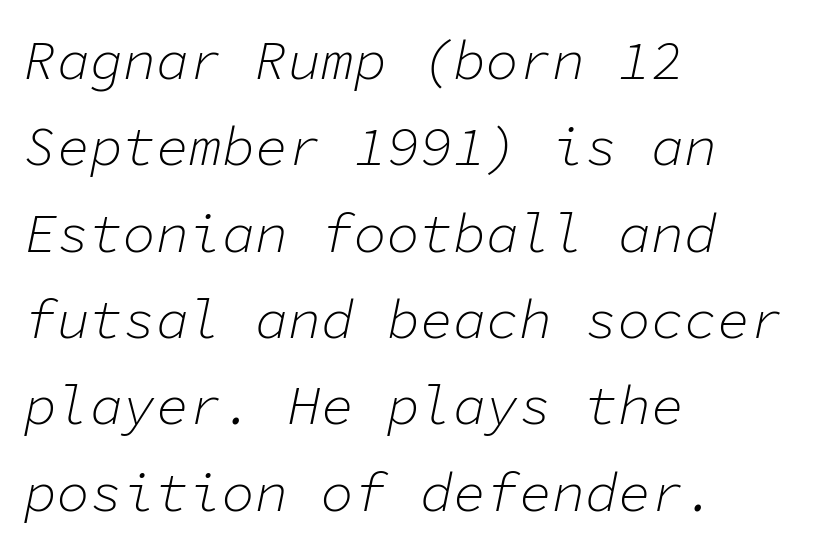
Q: Is the text bold? A: No.
Q: Is the text italic (slanted)? A: Yes, it leans right by about 11 degrees.
Q: Is the text underlined? A: No.
Q: How is the paragraph aligned? A: Left-aligned.
Q: Is the spacing between letters normal or unusually wide? A: Normal.
Q: Is the spacing between lines tight, normal or loose? A: Normal.
Q: Width (condensed, normal, or wide)? A: Normal.
Q: Stroke contrast? A: Low.
Q: x-height? A: Medium.
Q: Monospaced? A: Yes.
